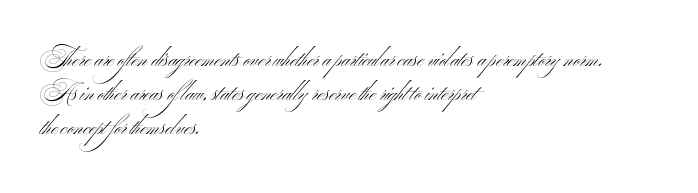
{"bold": "no", "underline": "no", "align": "left", "line_spacing": "normal", "line_spacing_ratio": 1.55, "letter_spacing": "normal", "letter_spacing_em": 0.0, "glyph_px": 22}
